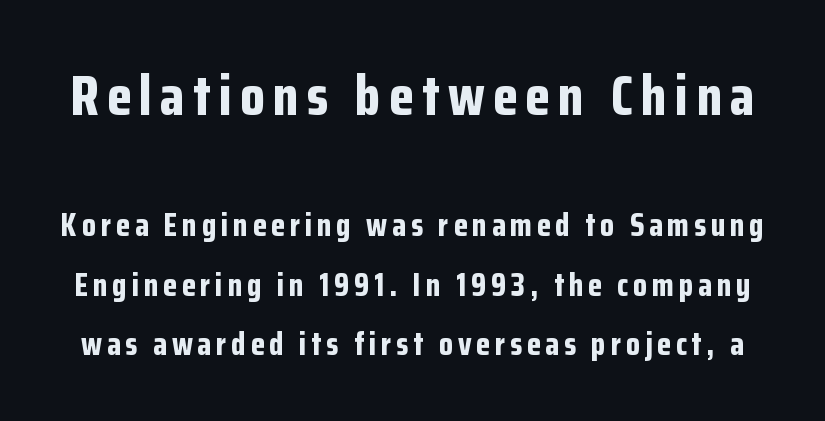
The image shows 56 px bold, condensed sans-serif type, upright; set line spacing 1.85x, not underlined; the first (top) block is 1.75x larger; low stroke contrast and a medium x-height.
